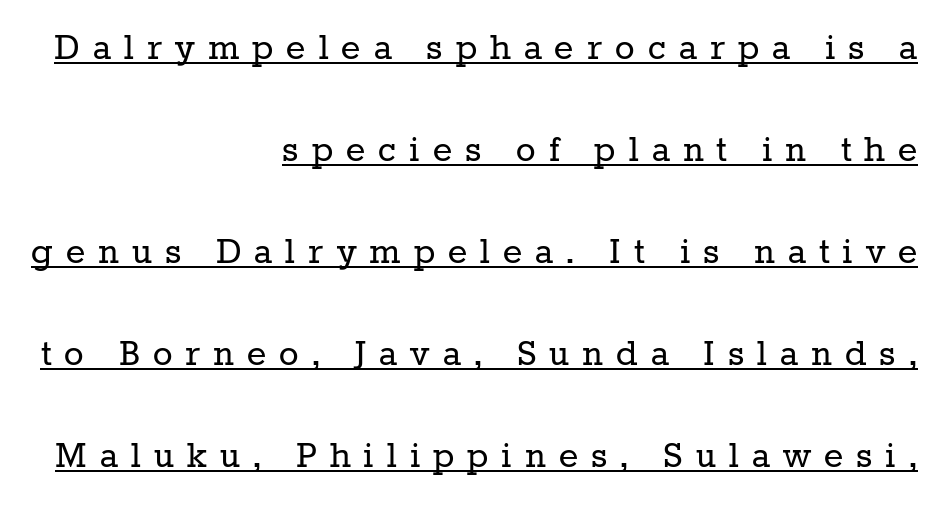
Honestly, the underline is the first thing you notice here. A typesetter would label this face a serif. Does extra space separate the letters? Yes, quite a lot of it. Quick note: not italic, upright. This rendering uses right alignment, leaving the left contour irregular.
